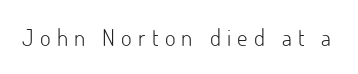
{"italic": "no", "bold": "no", "underline": "no", "letter_spacing": "wide", "letter_spacing_em": 0.27, "glyph_px": 23}
